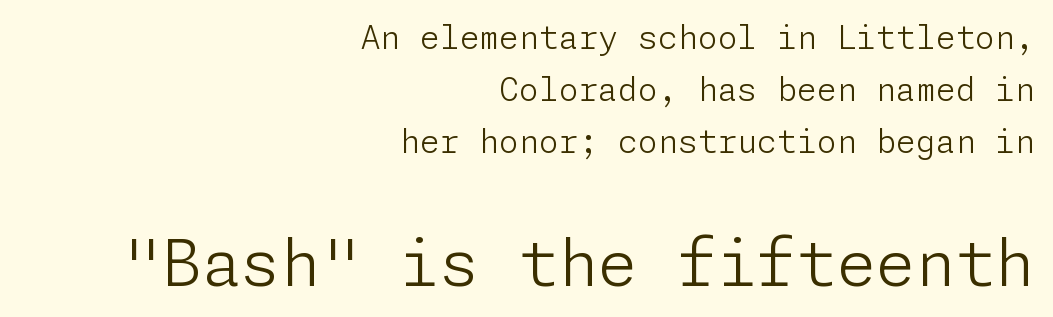
Q: Is the text bold? A: No.
Q: Is the text italic (slanted)? A: No, it is upright.
Q: Is the typeface a serif or a sans-serif typeface? A: Sans-serif.
Q: Is the text underlined? A: No.
Q: How is the paragraph aligned? A: Right-aligned.
Q: Is the spacing between letters normal or unusually wide? A: Normal.
Q: Is the spacing between lines tight, normal or loose? A: Normal.
Q: Which block of text is set in a larger size, the first (top) or the second (bottom)? A: The second (bottom) one.
Q: Width (condensed, normal, or wide)? A: Normal.
Q: Stroke contrast? A: Low.
Q: x-height? A: Medium.
